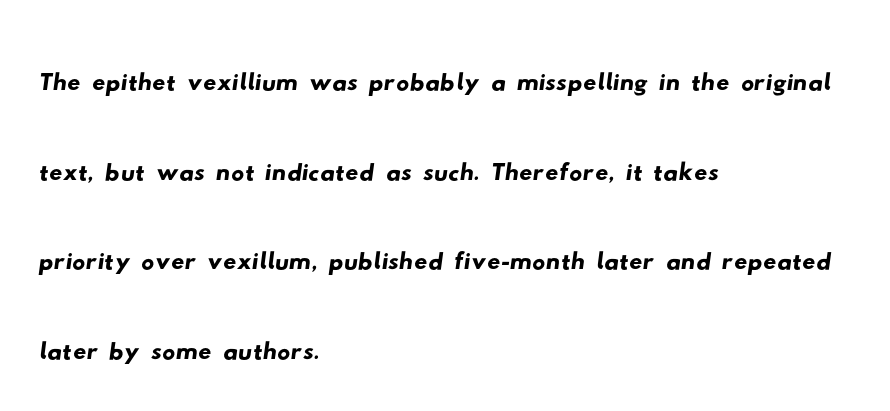
Q: Is the typeface a serif or a sans-serif typeface? A: Sans-serif.
Q: Is the text underlined? A: No.
Q: How is the paragraph aligned? A: Left-aligned.
Q: Is the spacing between letters normal or unusually wide? A: Normal.
Q: Is the spacing between lines tight, normal or loose? A: Normal.
Q: Width (condensed, normal, or wide)? A: Wide.
Q: Stroke contrast? A: Low.
Q: x-height? A: Small.
Q: Monospaced? A: No.
